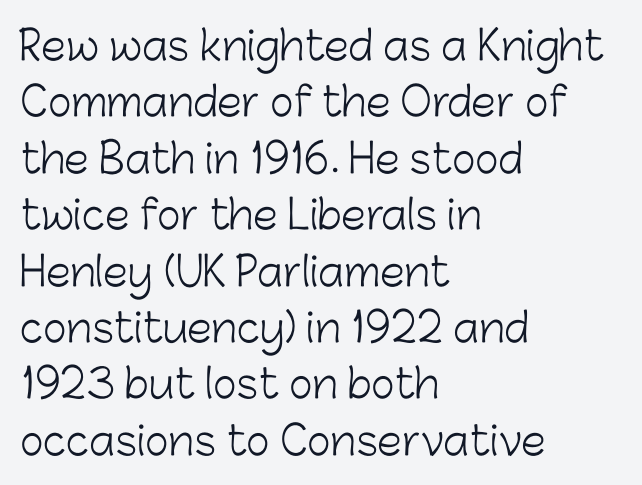
Q: Is the text bold? A: No.
Q: Is the text italic (slanted)? A: No, it is upright.
Q: Is the typeface a serif or a sans-serif typeface? A: Sans-serif.
Q: Is the text underlined? A: No.
Q: How is the paragraph aligned? A: Left-aligned.
Q: Is the spacing between letters normal or unusually wide? A: Normal.
Q: Is the spacing between lines tight, normal or loose? A: Normal.
Q: Width (condensed, normal, or wide)? A: Normal.
Q: Stroke contrast? A: Low.
Q: x-height? A: Medium.
Q: Monospaced? A: No.
